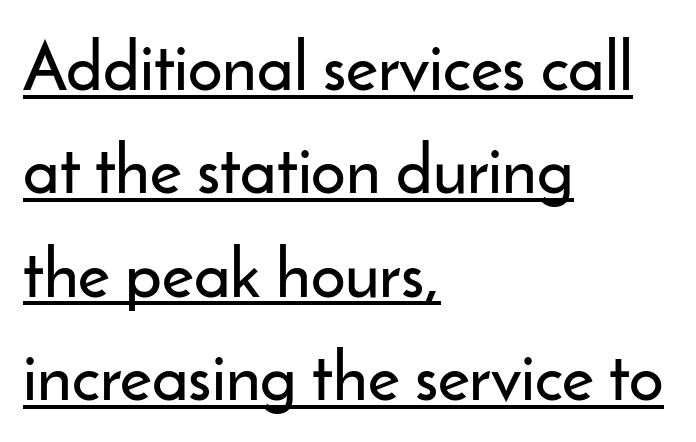
Q: Is the text italic (slanted)? A: No, it is upright.
Q: Is the typeface a serif or a sans-serif typeface? A: Sans-serif.
Q: Is the text underlined? A: Yes.
Q: How is the paragraph aligned? A: Left-aligned.
Q: Is the spacing between letters normal or unusually wide? A: Normal.
Q: Is the spacing between lines tight, normal or loose? A: Normal.
Q: Width (condensed, normal, or wide)? A: Normal.
Q: Stroke contrast? A: Low.
Q: x-height? A: Small.
Q: Monospaced? A: No.
